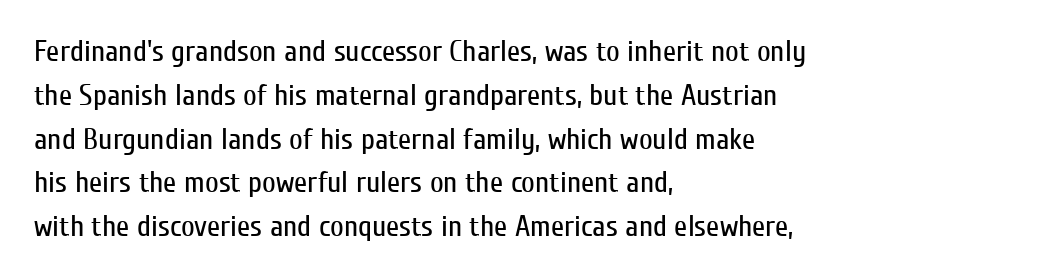
This rendering uses left alignment, leaving the right contour irregular. The designer left line spacing at the default. If you drew a line through each stem, it would be perfectly vertical. Spacing verdict: proportional, widths tailored to each character. Lines of text with bare space underneath.
